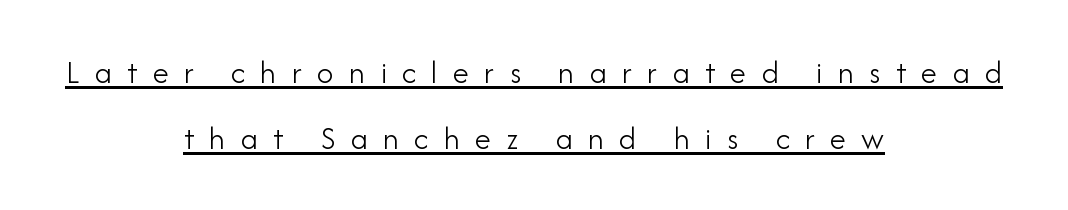
The image shows 33 px light sans-serif type, upright; set centered, loose line spacing (2.0x), unusually wide letter spacing (+0.46 em), underlined; low stroke contrast and a small x-height.
